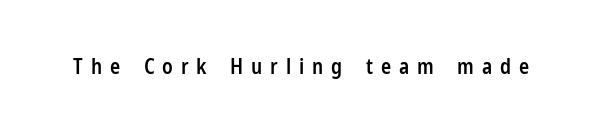
The image shows 21 px text type, upright; set unusually wide letter spacing (+0.37 em), not underlined.
